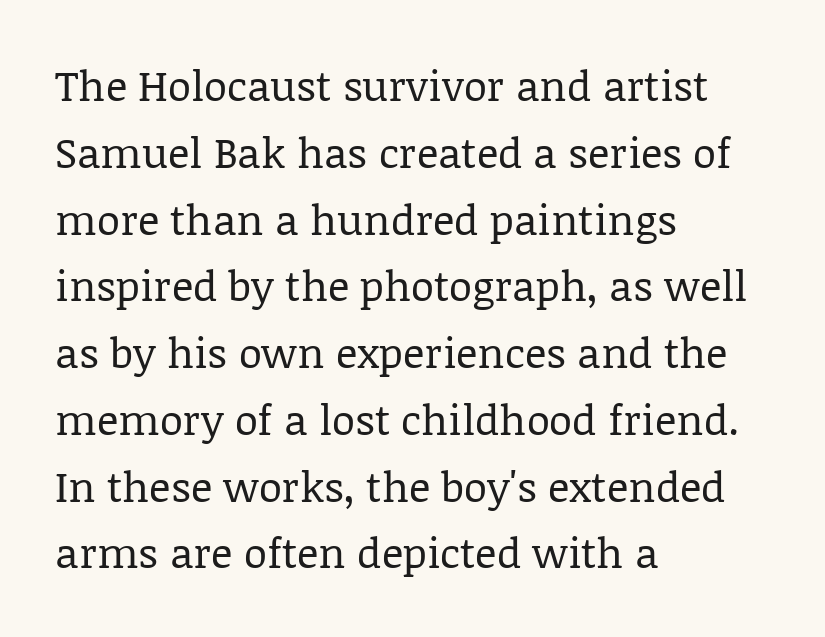
Compared with a typical body face, this is equally light or lighter still. Letters rest on an invisible, unmarked baseline. Varying glyph widths throughout — classic text-font behaviour. Between one letter and the next there's only the usual sliver of space.
